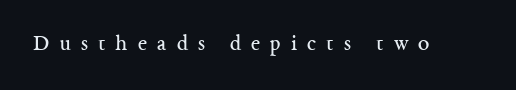
Letters rest on an invisible, unmarked baseline. Quick note: not italic, upright. Loose tracking; the words dissolve into strings of separated letters. Is this a heavy cut? Hardly; it is regular or lighter.
